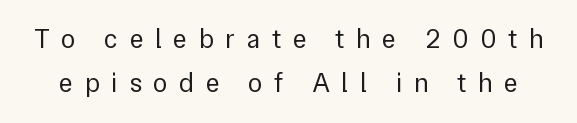
{"italic": "no", "bold": "no", "underline": "no", "line_spacing": "normal", "line_spacing_ratio": 1.63, "letter_spacing": "wide", "letter_spacing_em": 0.42, "glyph_px": 27}
